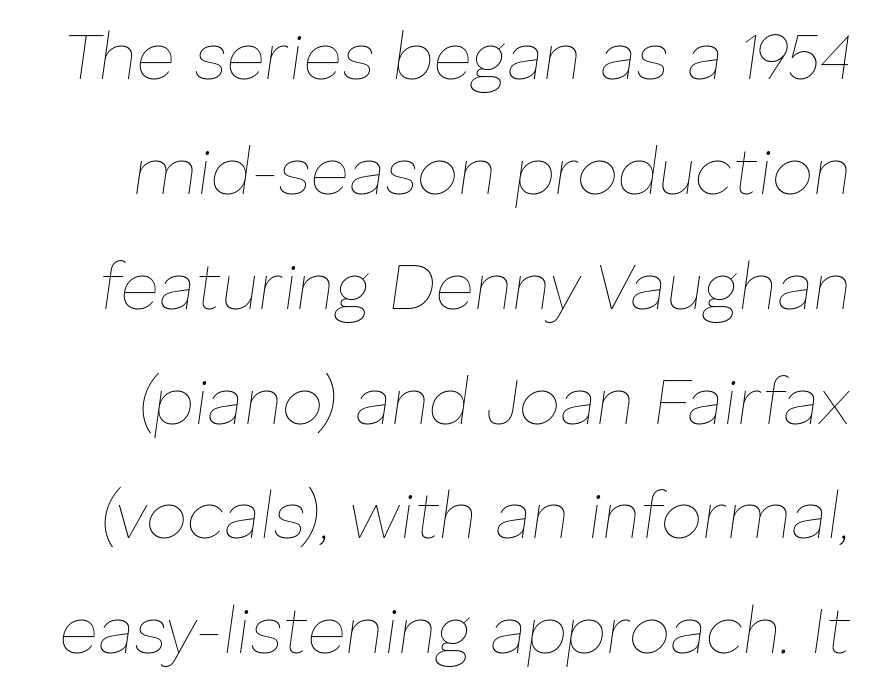
The image shows 66 px thin type, italic (leaning right); set line spacing 1.74x, normal letter spacing, not underlined; low stroke contrast and a medium x-height.
